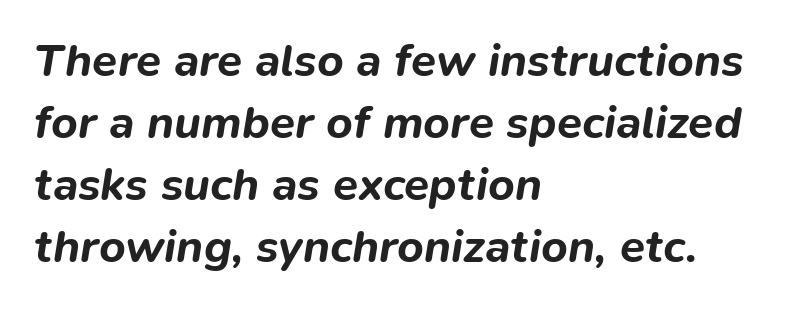
The image shows 46 px bold type, italic (leaning right); set left-aligned, normal line spacing (1.35x), normal letter spacing, not underlined; low stroke contrast and a medium x-height.
